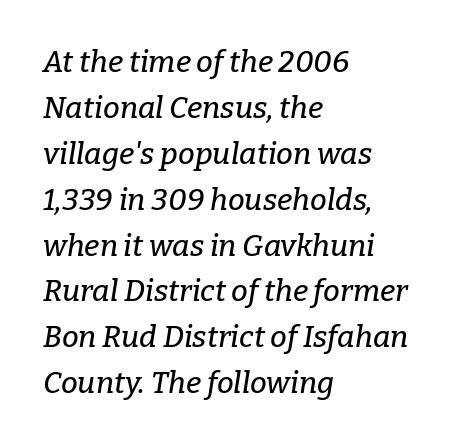
The lines in this sample share a left origin and differ only in where they stop. Does the leading feel generous? No, just average. The characters display serif detailing at their extremities. A typesetter would call this zero additional tracking. Tall strokes in this sample are angled rather than plumb. Spacing verdict: proportional, widths tailored to each character.
